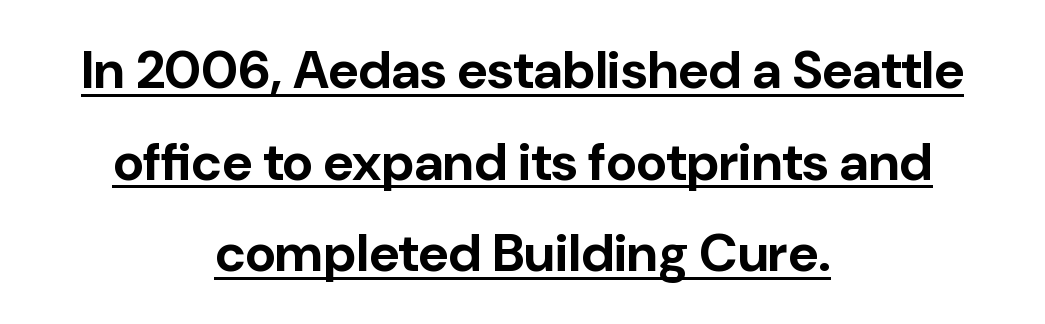
Q: Is the text bold? A: Yes.
Q: Is the text italic (slanted)? A: No, it is upright.
Q: Is the typeface a serif or a sans-serif typeface? A: Sans-serif.
Q: Is the text underlined? A: Yes.
Q: How is the paragraph aligned? A: Centered.
Q: Is the spacing between letters normal or unusually wide? A: Normal.
Q: Width (condensed, normal, or wide)? A: Normal.
Q: Stroke contrast? A: Low.
Q: x-height? A: Medium.
Q: Monospaced? A: No.
